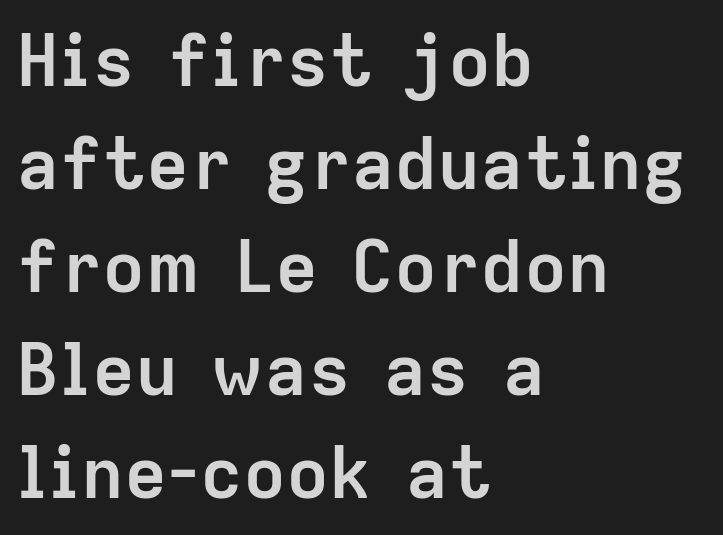
Q: Is the text bold? A: Yes.
Q: Is the text italic (slanted)? A: No, it is upright.
Q: Is the typeface a serif or a sans-serif typeface? A: Sans-serif.
Q: Is the text underlined? A: No.
Q: How is the paragraph aligned? A: Left-aligned.
Q: Is the spacing between letters normal or unusually wide? A: Normal.
Q: Is the spacing between lines tight, normal or loose? A: Normal.
Q: Width (condensed, normal, or wide)? A: Normal.
Q: Stroke contrast? A: Low.
Q: x-height? A: Medium.
Q: Monospaced? A: No.
